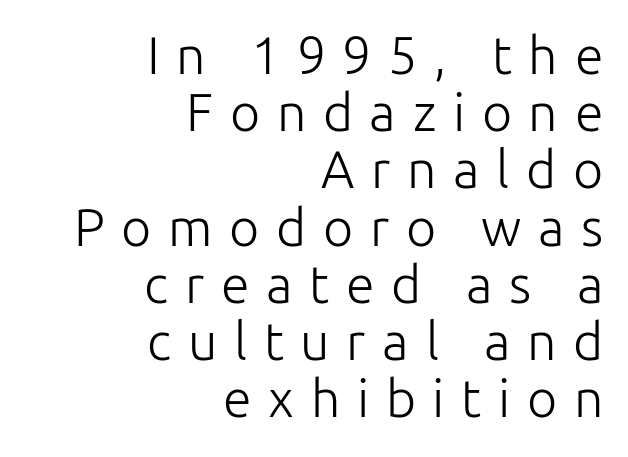
A bare baseline throughout the passage. The weight would be labelled regular, book, light, or lighter still. Character widths vary here, with narrow letters taking less room than wide ones. The letterforms stand isolated, each surrounded by extra space. When letters stand straight like this, we call the style roman or upright.
